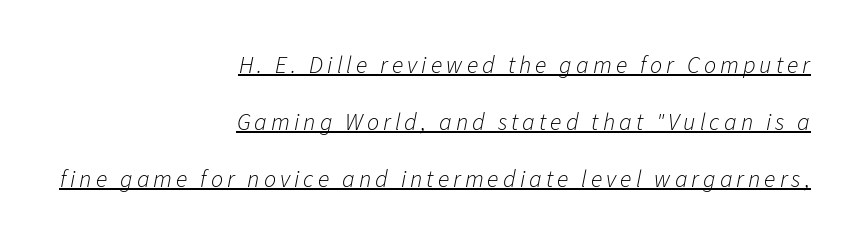
{"italic": "yes", "lean": "right", "slant_degrees": 11, "bold": "no", "underline": "yes", "align": "right", "line_spacing": "loose", "line_spacing_ratio": 2.37, "glyph_px": 24}
